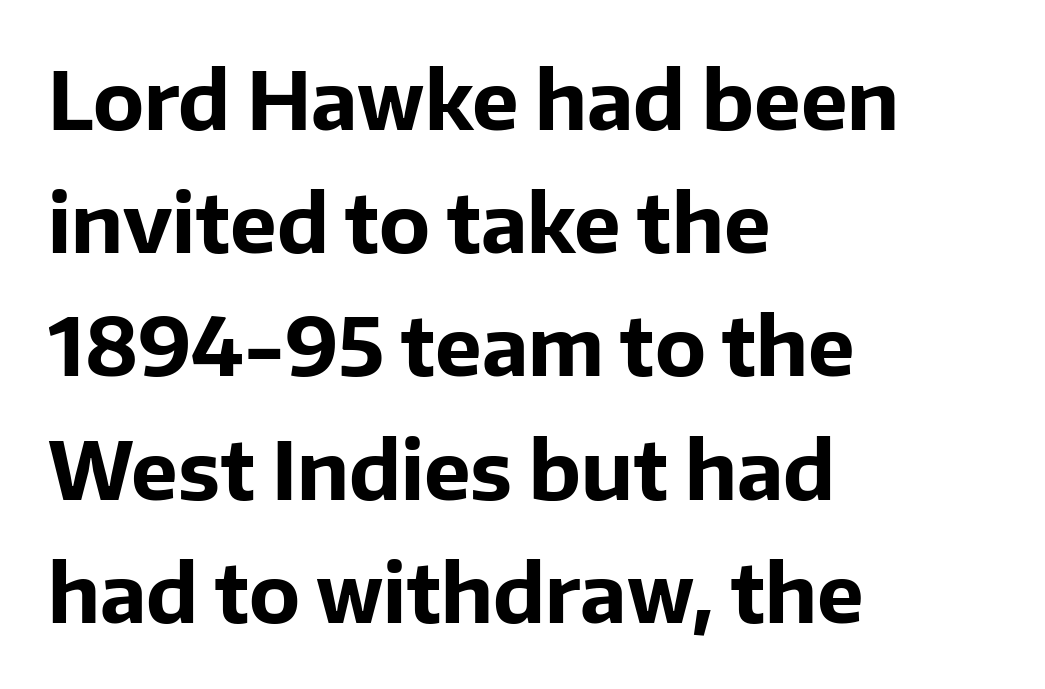
{"serif": "no", "italic": "no", "bold": "yes", "weight": "bold", "width": "normal", "stroke_contrast": "low", "x_height": "medium", "monospaced": "no", "underline": "no", "align": "left", "line_spacing": "normal", "line_spacing_ratio": 1.56, "letter_spacing": "normal", "letter_spacing_em": 0.0, "glyph_px": 79}
